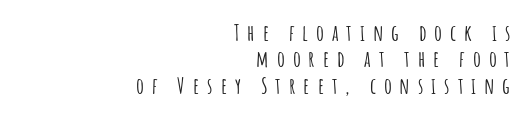
Every row of glyphs terminates at an identical x-position on the right. Letter spacing: wide. No italicization has been applied; the sample stays upright. Has an underline been added? It has not.
